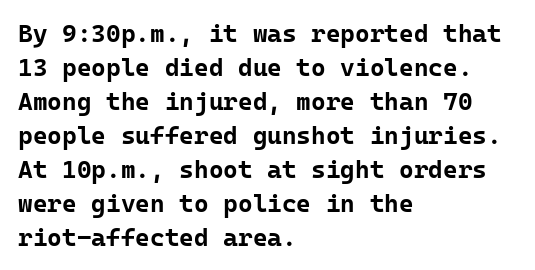
The image shows 25 px bold type, upright; set left-aligned, normal line spacing (1.36x), normal letter spacing, not underlined.
